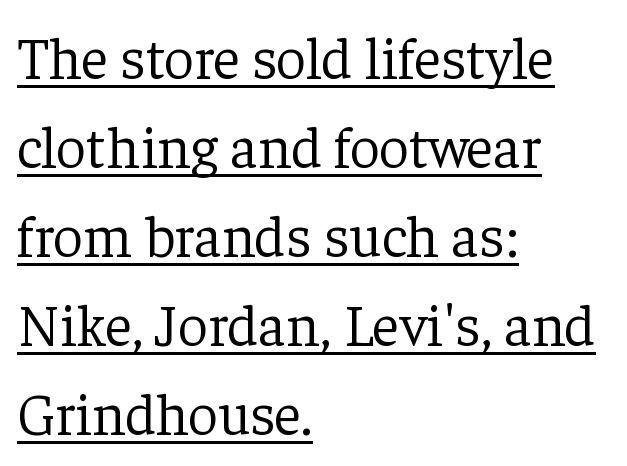
Q: Is the text bold? A: No.
Q: Is the text italic (slanted)? A: No, it is upright.
Q: Is the typeface a serif or a sans-serif typeface? A: Serif.
Q: Is the text underlined? A: Yes.
Q: How is the paragraph aligned? A: Left-aligned.
Q: Is the spacing between letters normal or unusually wide? A: Normal.
Q: Is the spacing between lines tight, normal or loose? A: Normal.
Q: Width (condensed, normal, or wide)? A: Normal.
Q: Stroke contrast? A: Low.
Q: x-height? A: Medium.
Q: Monospaced? A: No.
